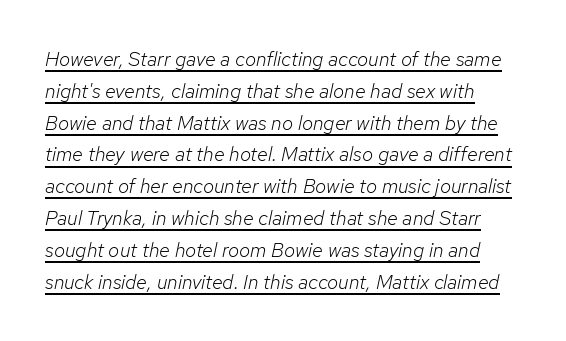
Q: Is the text bold? A: No.
Q: Is the text italic (slanted)? A: Yes, it leans right by about 12 degrees.
Q: Is the text underlined? A: Yes.
Q: Is the spacing between letters normal or unusually wide? A: Normal.
Q: Is the spacing between lines tight, normal or loose? A: Normal.
